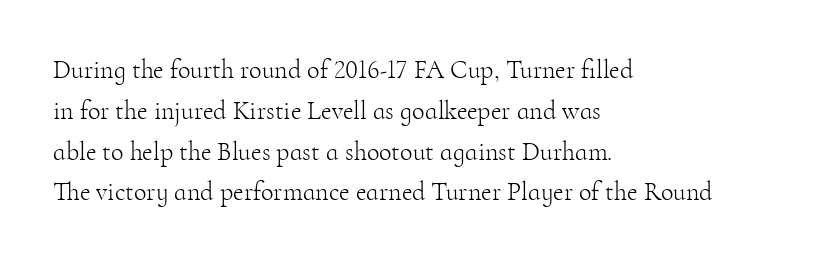
The image shows 26 px text type, upright; set left-aligned, normal line spacing (1.57x), normal letter spacing, not underlined.
